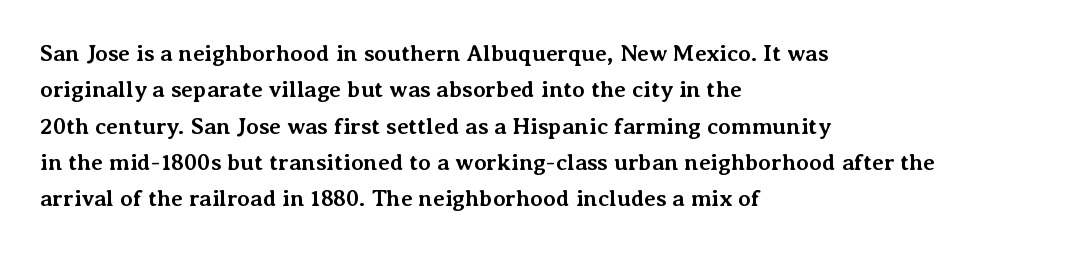
{"italic": "no", "bold": "yes", "underline": "no", "align": "left", "line_spacing": "normal", "line_spacing_ratio": 1.58, "letter_spacing": "normal", "letter_spacing_em": 0.0, "glyph_px": 23}
